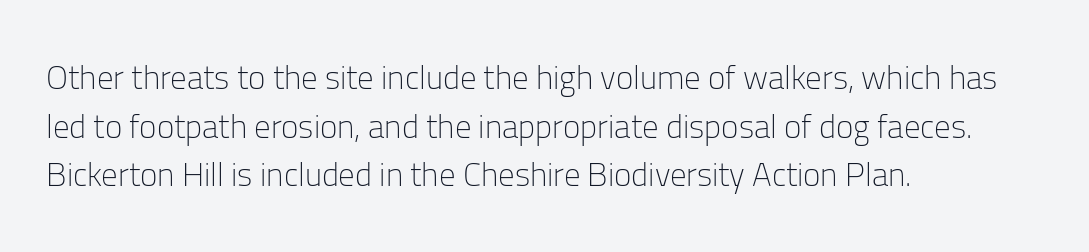
Q: Is the text bold? A: No.
Q: Is the text italic (slanted)? A: No, it is upright.
Q: Is the typeface a serif or a sans-serif typeface? A: Sans-serif.
Q: Is the text underlined? A: No.
Q: How is the paragraph aligned? A: Left-aligned.
Q: Is the spacing between letters normal or unusually wide? A: Normal.
Q: Is the spacing between lines tight, normal or loose? A: Normal.
Q: Width (condensed, normal, or wide)? A: Normal.
Q: Stroke contrast? A: Low.
Q: x-height? A: Medium.
Q: Monospaced? A: No.
